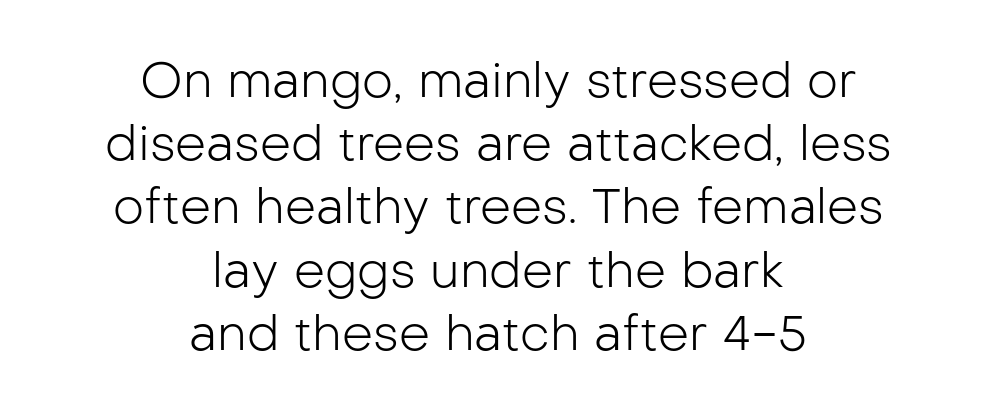
{"serif": "no", "italic": "no", "bold": "no", "weight": "light", "width": "normal", "stroke_contrast": "low", "x_height": "medium", "monospaced": "no", "underline": "no", "align": "center", "line_spacing": "normal", "line_spacing_ratio": 1.29, "letter_spacing": "normal", "letter_spacing_em": 0.0, "glyph_px": 49}
